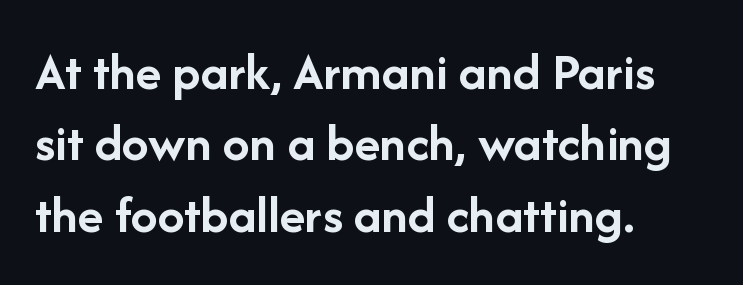
You can tell from the bare stems that sans-serif type was used. Line spacing here is normal. Vertical strokes here are truly vertical. Proportional: the letters do not fall into vertical columns. Is the letter spacing exaggerated? No — it looks like the ordinary default.
